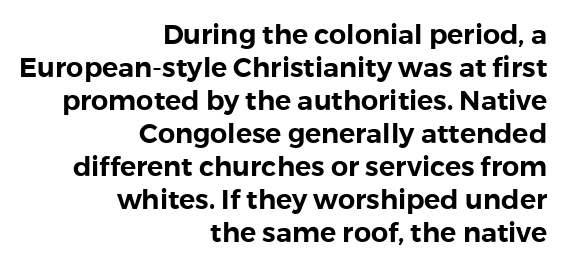
{"italic": "no", "underline": "no", "align": "right", "line_spacing_ratio": 1.22, "letter_spacing": "normal", "letter_spacing_em": 0.0, "glyph_px": 27}
